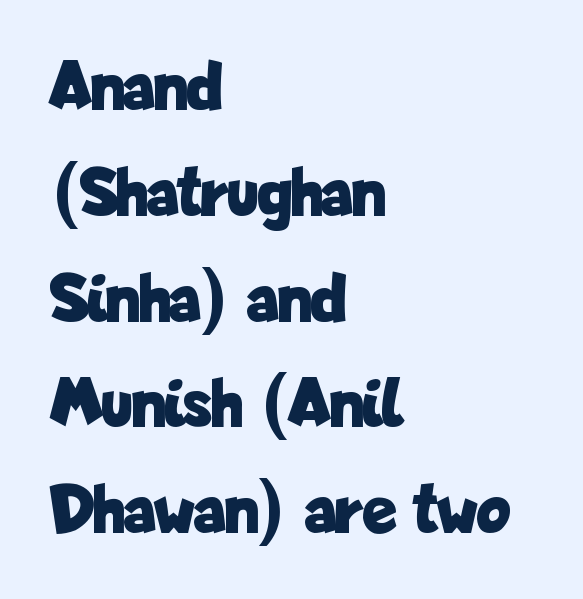
Q: Is the text bold? A: Yes.
Q: Is the text italic (slanted)? A: No, it is upright.
Q: Is the typeface a serif or a sans-serif typeface? A: Sans-serif.
Q: Is the text underlined? A: No.
Q: How is the paragraph aligned? A: Left-aligned.
Q: Is the spacing between letters normal or unusually wide? A: Normal.
Q: Is the spacing between lines tight, normal or loose? A: Normal.
Q: Width (condensed, normal, or wide)? A: Condensed.
Q: Stroke contrast? A: Low.
Q: x-height? A: Medium.
Q: Monospaced? A: No.
